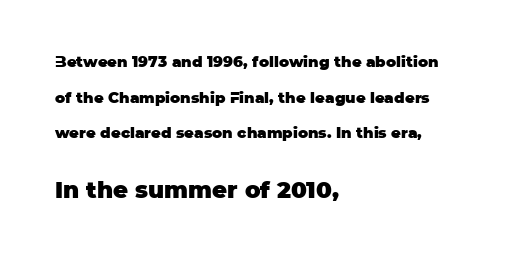
Q: Is the text bold? A: Yes.
Q: Is the text italic (slanted)? A: No, it is upright.
Q: Is the text underlined? A: No.
Q: How is the paragraph aligned? A: Left-aligned.
Q: Is the spacing between letters normal or unusually wide? A: Normal.
Q: Is the spacing between lines tight, normal or loose? A: Loose.
Q: Which block of text is set in a larger size, the first (top) or the second (bottom)? A: The second (bottom) one.
